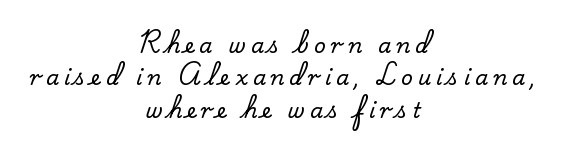
Q: Is the text italic (slanted)? A: Yes.
Q: Is the text underlined? A: No.
Q: How is the paragraph aligned? A: Centered.
Q: Is the spacing between letters normal or unusually wide? A: Unusually wide.
Q: Is the spacing between lines tight, normal or loose? A: Normal.
